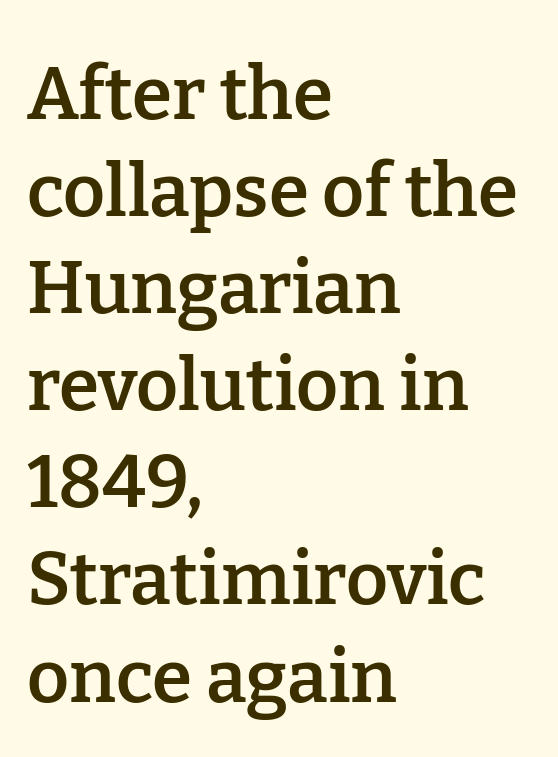
Q: Is the text bold? A: Semi-bold.
Q: Is the text italic (slanted)? A: No, it is upright.
Q: Is the typeface a serif or a sans-serif typeface? A: Serif.
Q: Is the text underlined? A: No.
Q: How is the paragraph aligned? A: Left-aligned.
Q: Is the spacing between letters normal or unusually wide? A: Normal.
Q: Is the spacing between lines tight, normal or loose? A: Normal.
Q: Width (condensed, normal, or wide)? A: Normal.
Q: Stroke contrast? A: Low.
Q: x-height? A: Medium.
Q: Monospaced? A: No.
